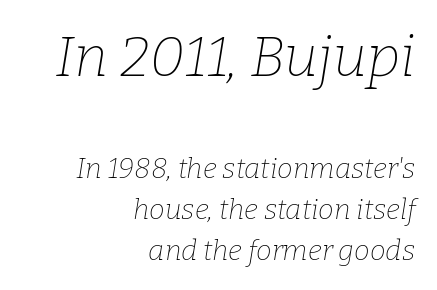
Here the designer chose a conventional face with non-uniform glyph widths. This is oblique type, the kind used for emphasis or titles. If you squint, the top block still reads clearly — it's the larger of the two. This sample is right-justified, so line beginnings fall wherever the words allow. Leading matches the norm, producing a regular column. Plain, unruled lines of type.
